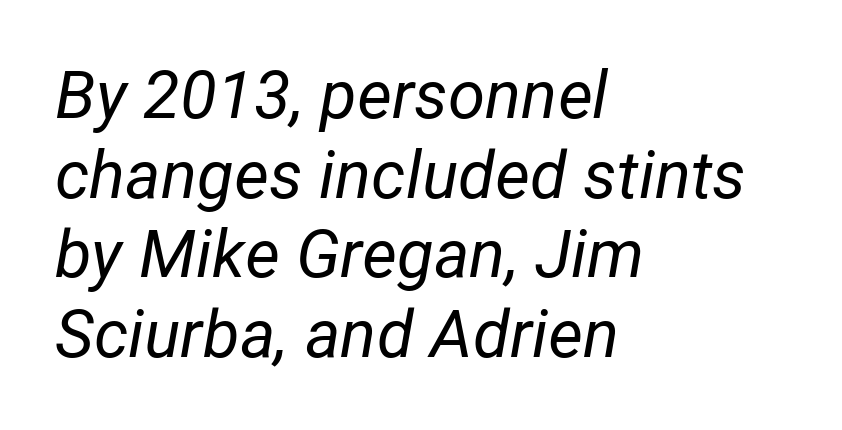
Q: Is the text bold? A: No.
Q: Is the text italic (slanted)? A: Yes, it leans right by about 12 degrees.
Q: Is the text underlined? A: No.
Q: How is the paragraph aligned? A: Left-aligned.
Q: Is the spacing between letters normal or unusually wide? A: Normal.
Q: Width (condensed, normal, or wide)? A: Normal.
Q: Stroke contrast? A: Low.
Q: x-height? A: Medium.
Q: Monospaced? A: No.
